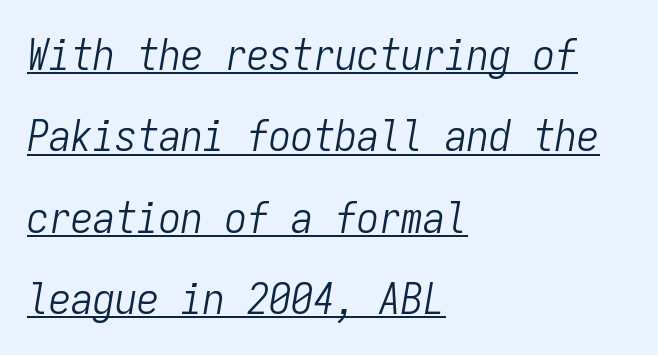
The ragged edge is on the right, which tells us the setting is flush left. Characters follow at the spacing the type designer built in. Fixed-width glyphs throughout — classic coding-font behaviour. Check the space under the baseline: a stroke is drawn there.
